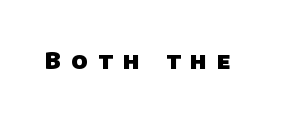
The image shows 23 px bold type; set unusually wide letter spacing (+0.45 em), not underlined.
